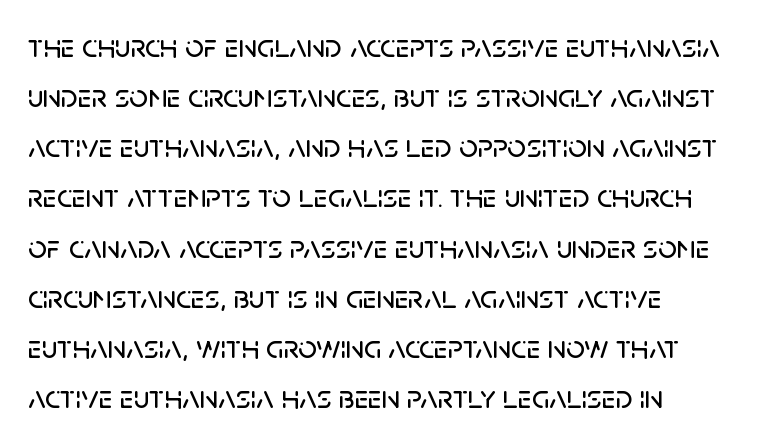
Italic? Not at all — the glyphs are vertical. Is this a fixed-width face? No — the glyphs have proportional, varying widths. The rag falls on the right side of this text block. Reading down the column, the eye jumps a familiar distance to each next line. The specimen omits any rule beneath the text block's lines. The designer went with a sans here, leaving each stem footless.
